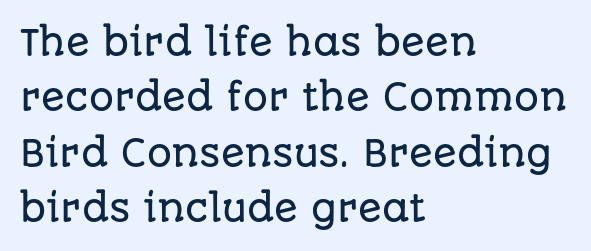
{"serif": "no", "italic": "no", "width": "normal", "stroke_contrast": "low", "x_height": "large", "monospaced": "no", "underline": "no", "align": "left", "line_spacing": "normal", "line_spacing_ratio": 1.58, "letter_spacing": "normal", "letter_spacing_em": 0.0, "glyph_px": 35}
